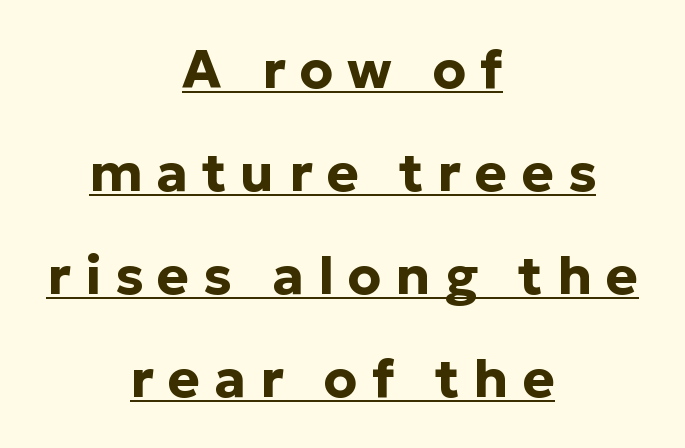
{"serif": "no", "italic": "no", "bold": "yes", "weight": "bold", "width": "normal", "stroke_contrast": "low", "x_height": "medium", "monospaced": "no", "underline": "yes", "align": "center", "line_spacing": "loose", "line_spacing_ratio": 1.91, "letter_spacing": "wide", "letter_spacing_em": 0.26, "glyph_px": 54}
